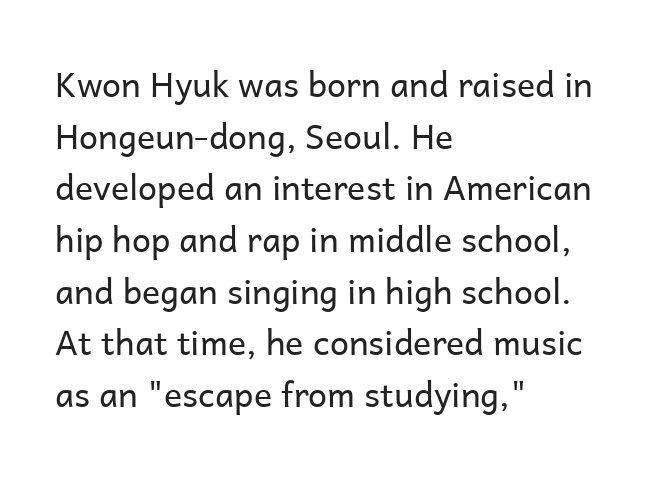
The typesetting does not lean heavy: it is not bold. Teacher's note: observe the even left margin — that is flush-left alignment. Posture: upright roman. Varying glyph widths throughout — classic text-font behaviour.
